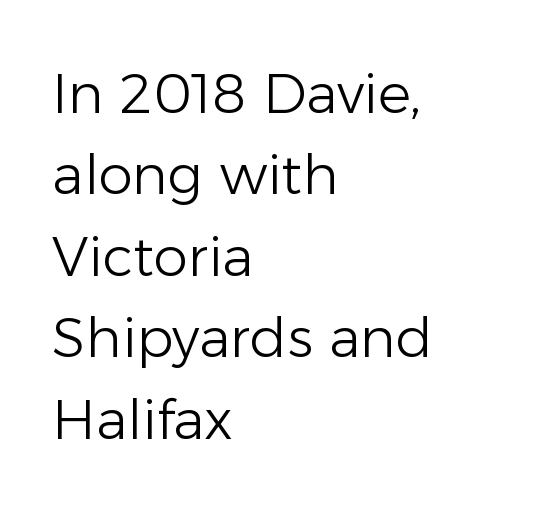
Unlike a traditional serif, this face leaves its strokes unadorned. Line beginnings align vertically; line endings do not. Here the designer chose a conventional face with non-uniform glyph widths. The foot of each line stays bare and open. Vertical stems look standard width or narrower in stroke. Observe the ordinary spacing: letters are neighbours, not strangers.
